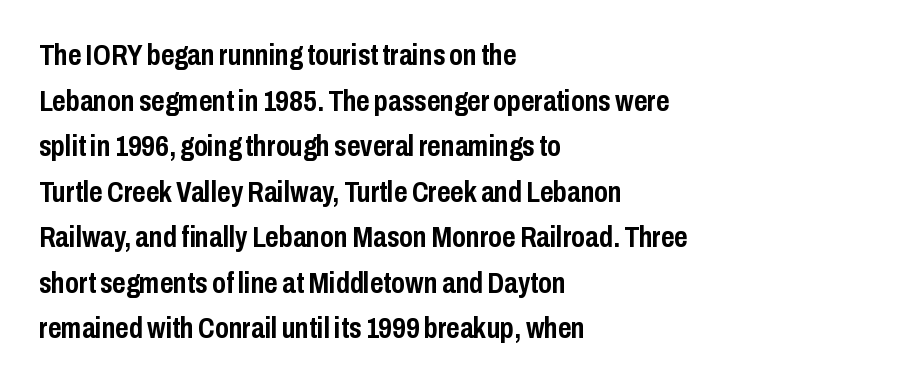
The string is rendered with underlining switched off. Observe the absence of serifs on each vertical stroke in this sample. I'd describe the lettering as bold — thick and assertive. The rendering uses natural spacing where letterforms have individual widths.
